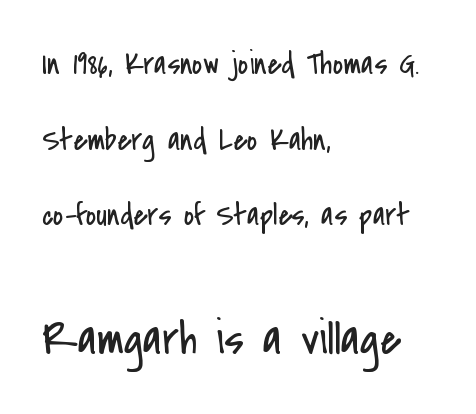
Classification — sans serif. Nobody drew a line under any word here. The compositor pushed each line to the left boundary. Each word holds together tightly as a unit, with standard inter-letter gaps. Is the type heavy? It reads as light-to-regular instead.
